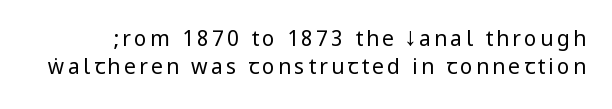
The image shows 21 px text type, upright; set normal line spacing (1.31x), not underlined.
